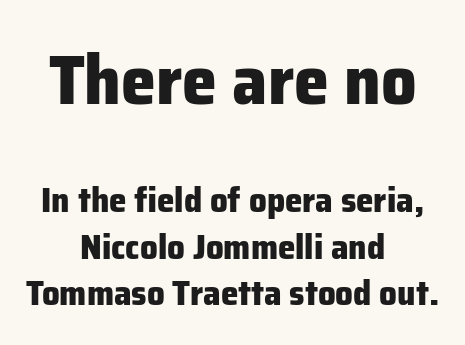
Font category for this specimen: sans-serif. Think of a printed novel: that variable character pitch is what you see here. The space directly below the letters is spotless. Honestly, the row spacing looks completely unremarkable. Typesetter's note: full bold, strokes at maximum text heaviness.
